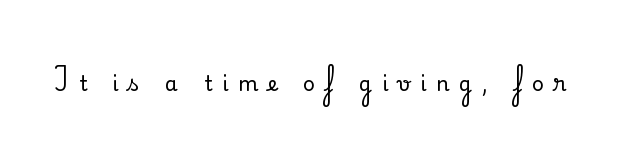
Is the letter spacing exaggerated? Yes — the characters are pushed far apart. Ascenders rise straight up at ninety degrees. The gap between lines stays unmarked.
